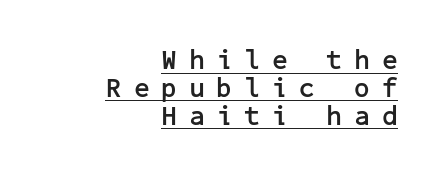
The sample's only ornament is a line tracing under the words. The lines in this sample share a right terminus and differ only in where they begin. Letter spacing: wide. Weight: bold. This sample trades vertical openness for compactness between lines.
